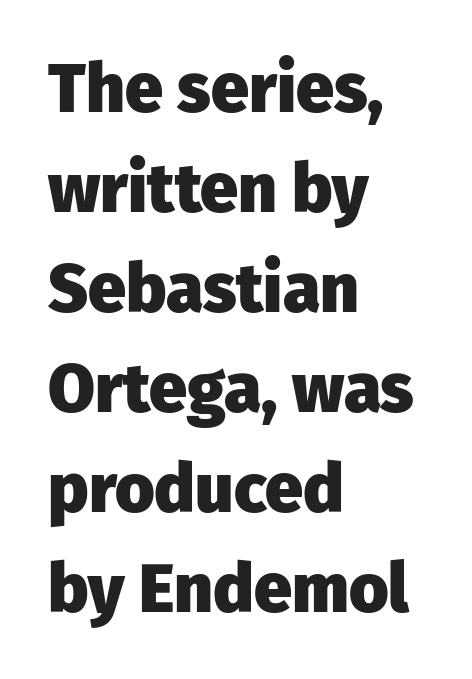
What stands out about the letter spacing? Nothing — it is the standard amount. The rendering anchors every line to the left-hand side. Thick stems and heavy bowls — unmistakably bold. If you measured baseline to baseline, you'd find a middling distance.
